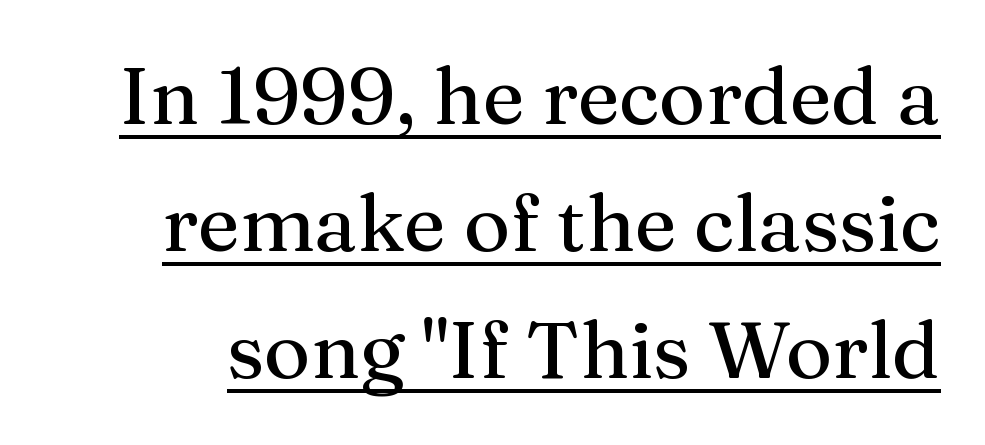
Does the leading feel generous? No, just average. Type style note: has serifs. Do the characters align in a grid? No, the font is proportional. Upright lettering throughout.
